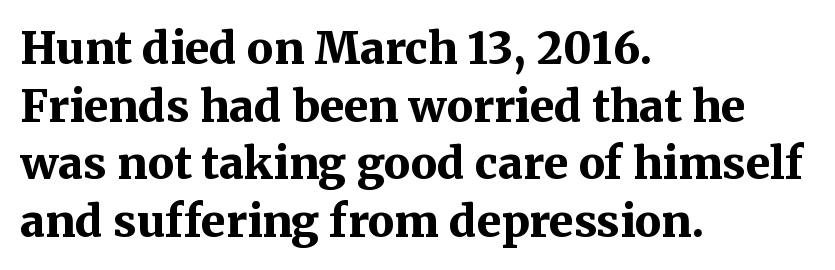
Q: Is the text bold? A: Yes.
Q: Is the text italic (slanted)? A: No, it is upright.
Q: Is the typeface a serif or a sans-serif typeface? A: Serif.
Q: Is the text underlined? A: No.
Q: How is the paragraph aligned? A: Left-aligned.
Q: Is the spacing between letters normal or unusually wide? A: Normal.
Q: Is the spacing between lines tight, normal or loose? A: Normal.
Q: Width (condensed, normal, or wide)? A: Normal.
Q: Stroke contrast? A: Medium.
Q: x-height? A: Medium.
Q: Monospaced? A: No.
